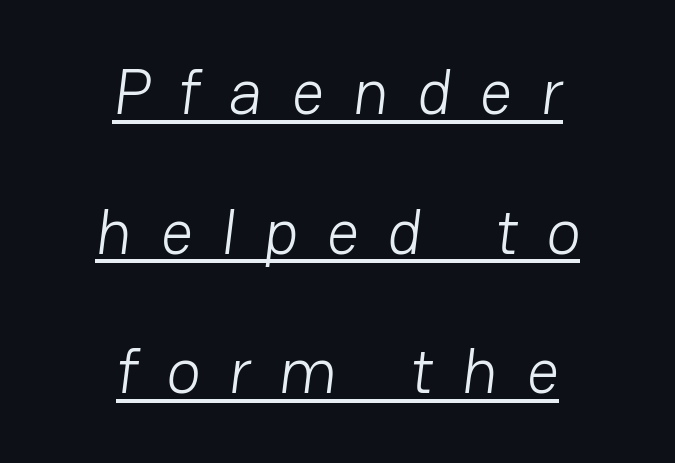
Regarding serifs, this sample does without them. The rendering uses a large line-height, opening up the rows. Caption: multi-line text, centered on the measure. These lines have a slow, spaced-out rhythm from letter to letter. The typesetter has applied underlining to the passage shown. Unbolded letterforms with no extra heft.
